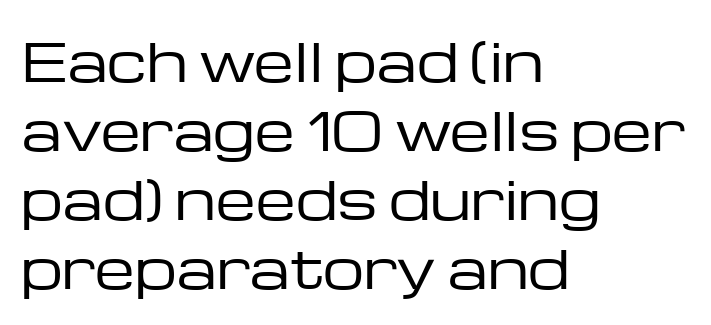
{"serif": "no", "italic": "no", "bold": "no", "weight": "regular", "width": "wide", "stroke_contrast": "low", "x_height": "medium", "monospaced": "no", "underline": "no", "align": "left", "line_spacing": "normal", "line_spacing_ratio": 1.33, "letter_spacing": "normal", "letter_spacing_em": 0.0, "glyph_px": 52}
